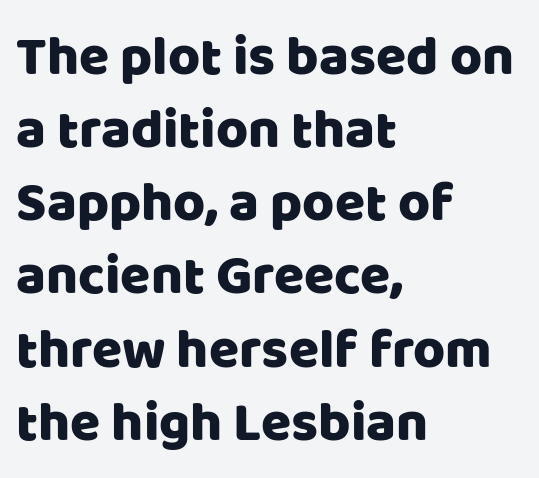
Q: Is the text italic (slanted)? A: No, it is upright.
Q: Is the typeface a serif or a sans-serif typeface? A: Sans-serif.
Q: Is the text underlined? A: No.
Q: How is the paragraph aligned? A: Left-aligned.
Q: Is the spacing between letters normal or unusually wide? A: Normal.
Q: Is the spacing between lines tight, normal or loose? A: Normal.
Q: Width (condensed, normal, or wide)? A: Normal.
Q: Stroke contrast? A: Low.
Q: x-height? A: Large.
Q: Monospaced? A: No.
